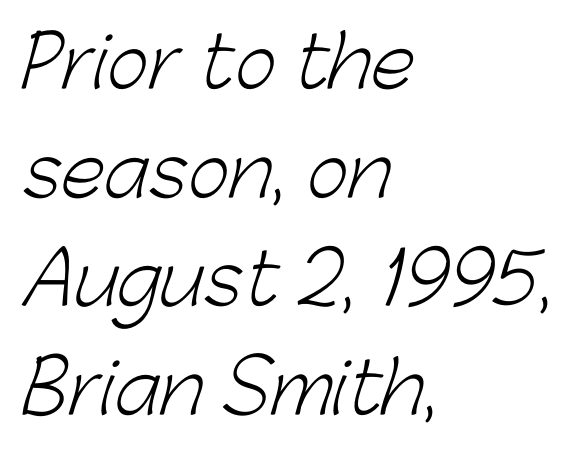
{"serif": "no", "bold": "no", "weight": "light", "width": "normal", "stroke_contrast": "low", "x_height": "medium", "monospaced": "no", "underline": "no", "align": "left", "line_spacing": "normal", "line_spacing_ratio": 1.53, "letter_spacing": "normal", "letter_spacing_em": 0.0, "glyph_px": 71}
